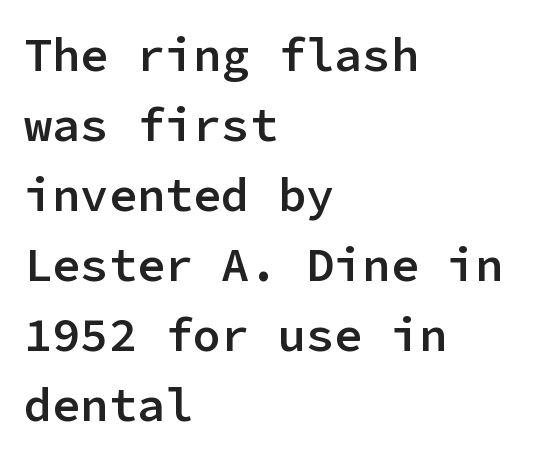
Vertical strokes here are truly vertical. The passage shown is not underscored anywhere. A sans-serif font was chosen for this passage. Monospaced: the letters line up in strict vertical columns.
